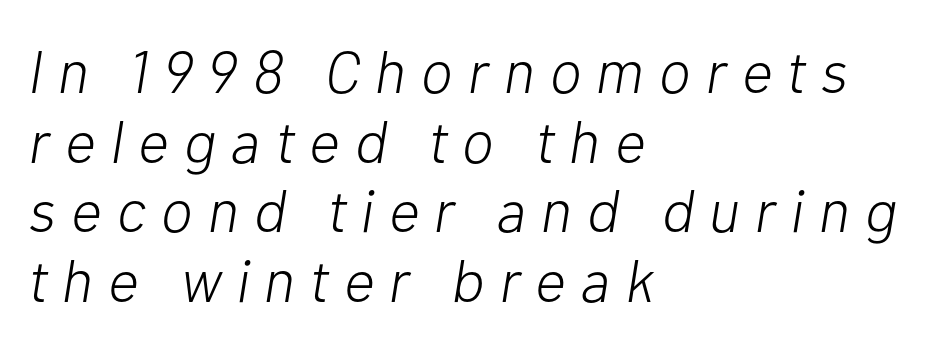
Q: Is the text bold? A: No.
Q: Is the text italic (slanted)? A: Yes, it leans right by about 10 degrees.
Q: Is the text underlined? A: No.
Q: How is the paragraph aligned? A: Left-aligned.
Q: Is the spacing between letters normal or unusually wide? A: Unusually wide.
Q: Width (condensed, normal, or wide)? A: Normal.
Q: Stroke contrast? A: Low.
Q: x-height? A: Medium.
Q: Monospaced? A: No.
